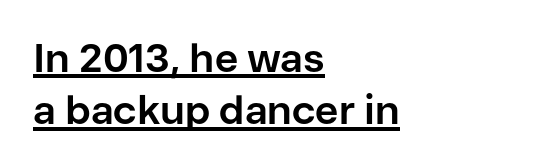
The lettering is marked with a stroke running underneath it. Strong, thick strokes mark this as bold type. The lines in this sample share a left origin and differ only in where they stop. Nothing sits at the stroke ends, so this counts as sans-serif. Italic? Not at all — the glyphs are vertical. If you measured baseline to baseline, you'd find a middling distance.
